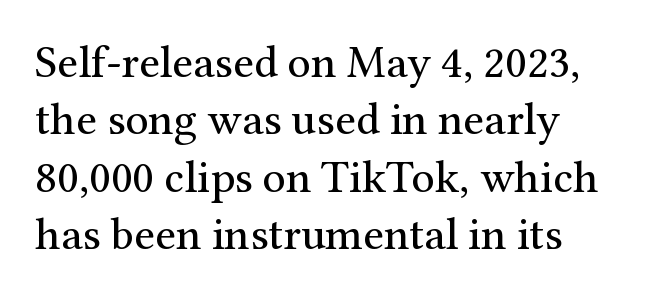
The image shows 46 px regular-weight serif type, upright; set left-aligned, normal line spacing (1.25x), normal letter spacing, not underlined; medium stroke contrast and a medium x-height.
